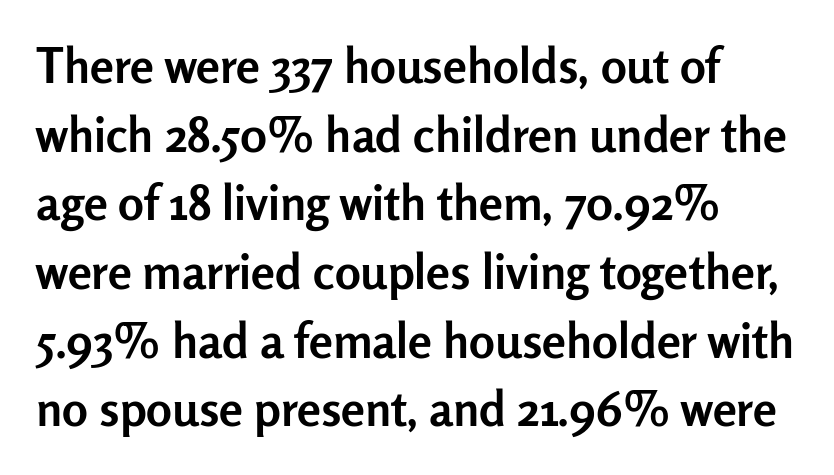
{"serif": "no", "italic": "no", "bold": "yes", "weight": "semibold", "width": "normal", "stroke_contrast": "low", "x_height": "medium", "monospaced": "no", "underline": "no", "align": "left", "line_spacing": "normal", "line_spacing_ratio": 1.43, "letter_spacing": "normal", "letter_spacing_em": 0.0, "glyph_px": 48}
